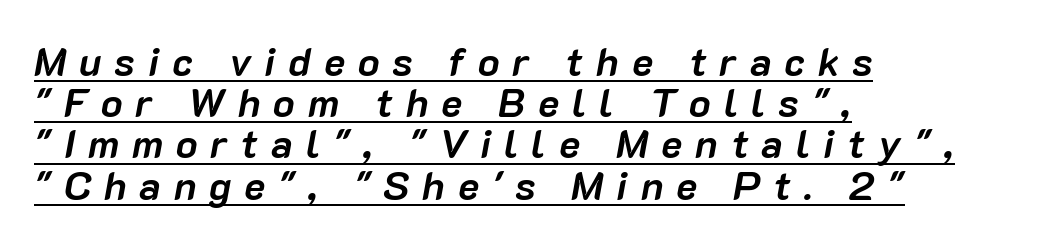
Italic: yes, the glyphs are oblique. This sample has the flowing, uneven cadence of proportional lettering. All the whitespace from short lines collects on the right. This rendering widens character spacing well past its baseline value. These lines huddle together more closely than default settings would place them.
